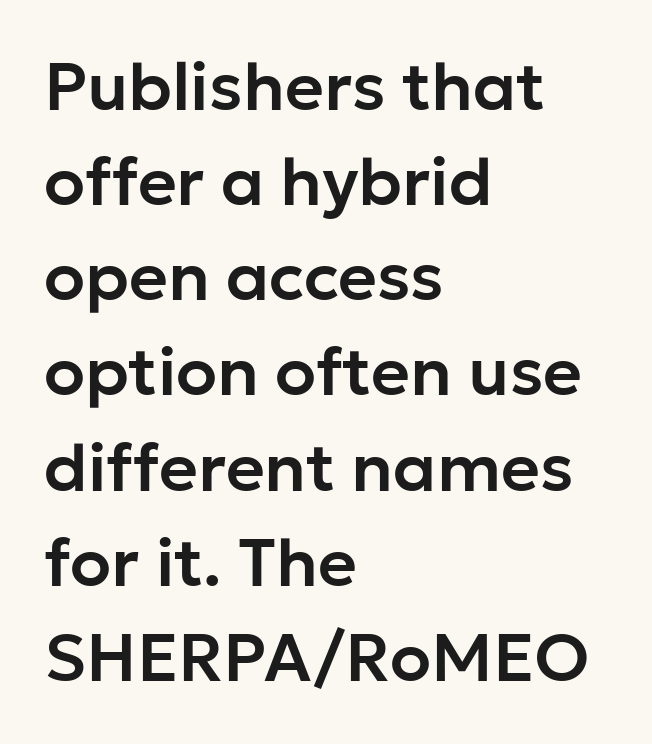
The image shows 67 px sans-serif type, upright; set left-aligned, normal line spacing (1.42x), normal letter spacing, not underlined; low stroke contrast and a medium x-height.
